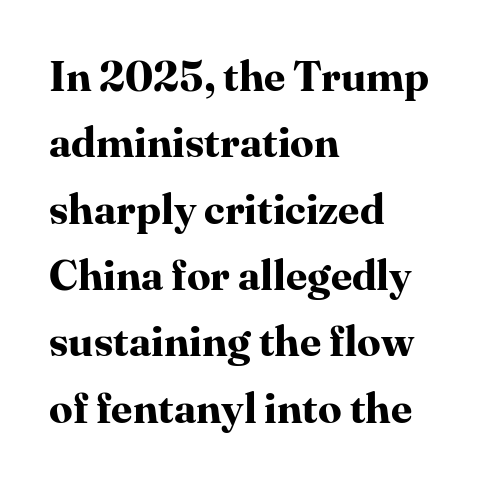
{"serif": "yes", "italic": "no", "bold": "yes", "weight": "bold", "width": "normal", "stroke_contrast": "high", "x_height": "medium", "monospaced": "no", "underline": "no", "align": "left", "line_spacing": "normal", "line_spacing_ratio": 1.58, "letter_spacing": "normal", "letter_spacing_em": 0.0, "glyph_px": 42}
